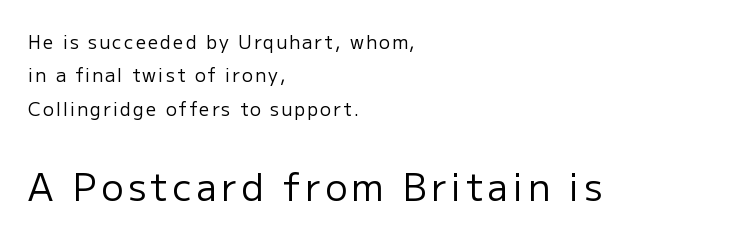
{"serif": "no", "italic": "no", "bold": "no", "weight": "regular", "width": "normal", "stroke_contrast": "low", "x_height": "medium", "monospaced": "no", "underline": "no", "align": "left", "line_spacing_ratio": 1.86, "larger_block": "second", "size_ratio": 2.06, "glyph_px": 37}
